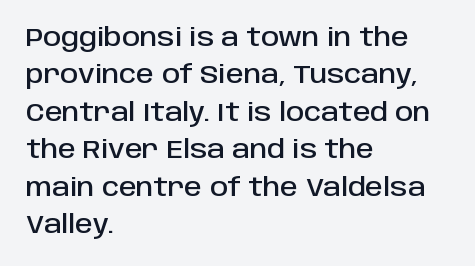
The rendering anchors every line to the left-hand side. The vertical gap from one line to the next is medium. The letterforms sit shoulder to shoulder at normal distance. Lines of text with bare space underneath. This is roman type, the default non-slanted kind.
